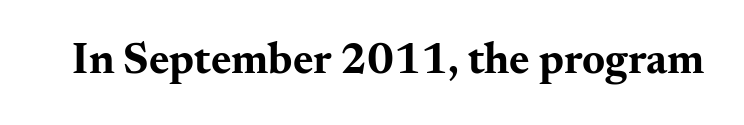
{"serif": "yes", "italic": "no", "bold": "yes", "weight": "bold", "width": "wide", "stroke_contrast": "medium", "x_height": "small", "monospaced": "no", "underline": "no", "letter_spacing": "normal", "letter_spacing_em": 0.0, "glyph_px": 44}
